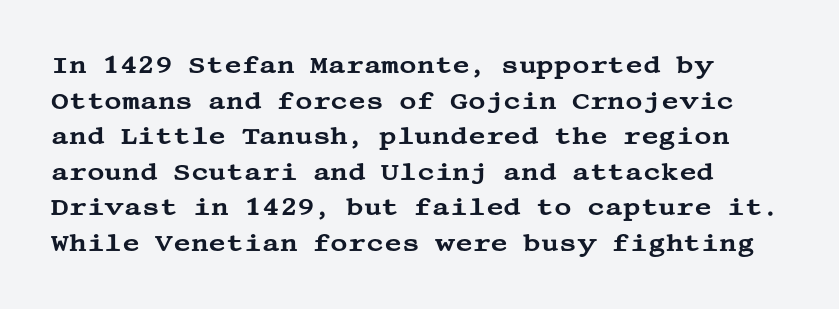
{"italic": "no", "underline": "no", "align": "left", "line_spacing": "normal", "line_spacing_ratio": 1.48, "letter_spacing": "normal", "letter_spacing_em": 0.0, "glyph_px": 24}
